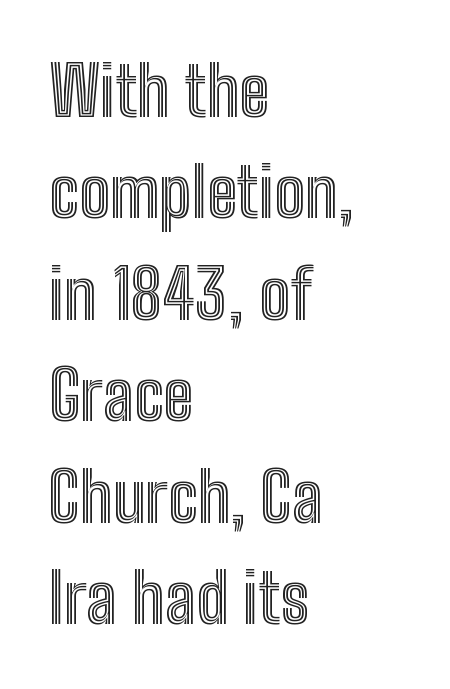
Honestly, the letter spacing is just normal — you wouldn't notice it. The rows are spaced the way most documents space them. Posture: upright roman. Left-aligned paragraph, ragged on the right.
